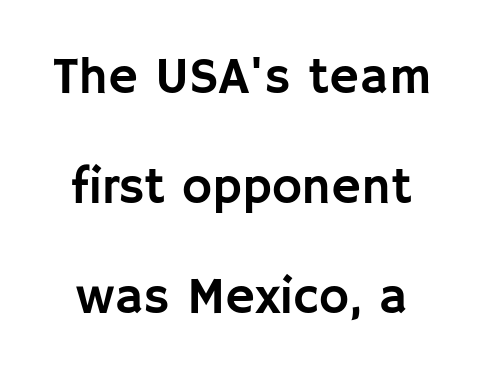
Q: Is the text italic (slanted)? A: No, it is upright.
Q: Is the typeface a serif or a sans-serif typeface? A: Sans-serif.
Q: Is the text underlined? A: No.
Q: Is the spacing between letters normal or unusually wide? A: Normal.
Q: Is the spacing between lines tight, normal or loose? A: Loose.
Q: Width (condensed, normal, or wide)? A: Normal.
Q: Stroke contrast? A: Low.
Q: x-height? A: Large.
Q: Monospaced? A: No.
